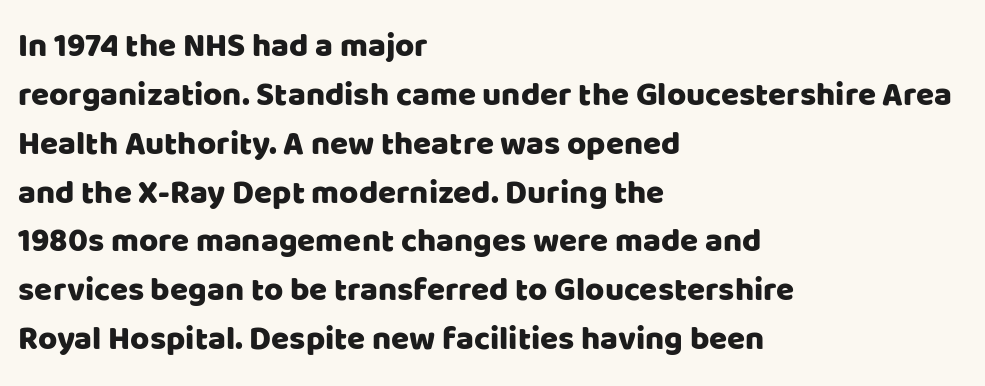
Q: Is the text italic (slanted)? A: No, it is upright.
Q: Is the typeface a serif or a sans-serif typeface? A: Sans-serif.
Q: Is the text underlined? A: No.
Q: How is the paragraph aligned? A: Left-aligned.
Q: Is the spacing between letters normal or unusually wide? A: Normal.
Q: Is the spacing between lines tight, normal or loose? A: Normal.
Q: Width (condensed, normal, or wide)? A: Normal.
Q: Stroke contrast? A: Low.
Q: x-height? A: Large.
Q: Monospaced? A: No.
